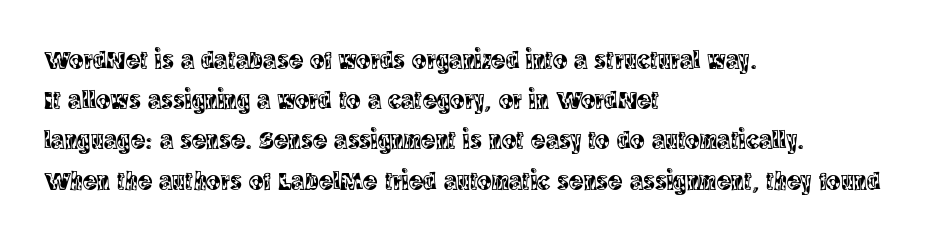
Summary of vertical rhythm: regular, with standard interline spacing. No italicization has been applied; the sample stays upright. One-word summary of the alignment: left. The line texture is even and compact thanks to regular tracking. The space directly below the letters is spotless.
